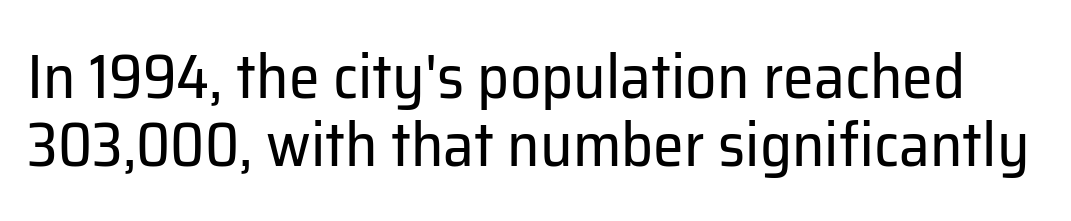
{"serif": "no", "italic": "no", "bold": "no", "weight": "regular", "width": "normal", "stroke_contrast": "low", "x_height": "medium", "monospaced": "no", "underline": "no", "line_spacing": "tight", "line_spacing_ratio": 1.09, "letter_spacing": "normal", "letter_spacing_em": 0.0, "glyph_px": 62}
